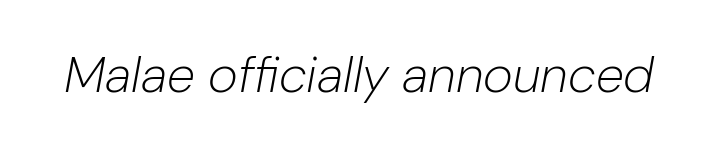
The image shows 51 px light type, italic (leaning right); set normal letter spacing, not underlined; low stroke contrast and a medium x-height.
